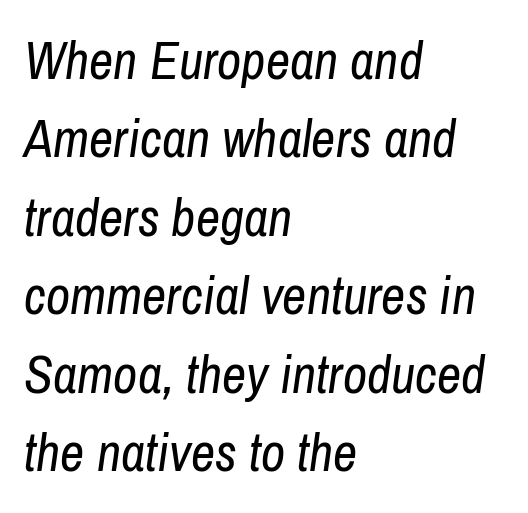
Q: Is the text bold? A: No.
Q: Is the text italic (slanted)? A: Yes, it leans right by about 8 degrees.
Q: Is the text underlined? A: No.
Q: How is the paragraph aligned? A: Left-aligned.
Q: Is the spacing between letters normal or unusually wide? A: Normal.
Q: Is the spacing between lines tight, normal or loose? A: Normal.
Q: Width (condensed, normal, or wide)? A: Condensed.
Q: Stroke contrast? A: Low.
Q: x-height? A: Medium.
Q: Monospaced? A: No.
